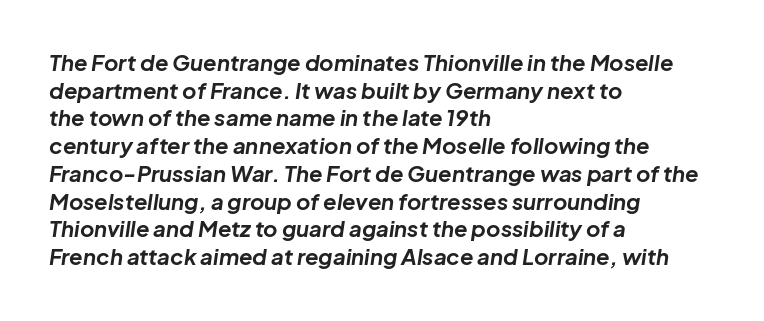
The image shows 22 px bold type, italic (leaning right); set left-aligned, normal line spacing (1.26x), normal letter spacing, not underlined.
